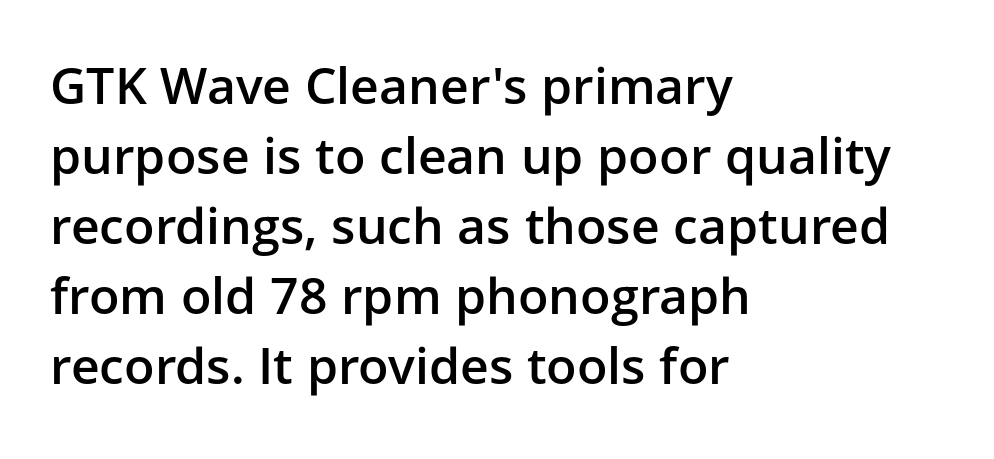
Q: Is the text bold? A: Semi-bold.
Q: Is the text italic (slanted)? A: No, it is upright.
Q: Is the typeface a serif or a sans-serif typeface? A: Sans-serif.
Q: Is the text underlined? A: No.
Q: How is the paragraph aligned? A: Left-aligned.
Q: Is the spacing between letters normal or unusually wide? A: Normal.
Q: Is the spacing between lines tight, normal or loose? A: Normal.
Q: Width (condensed, normal, or wide)? A: Normal.
Q: Stroke contrast? A: Low.
Q: x-height? A: Medium.
Q: Monospaced? A: No.
